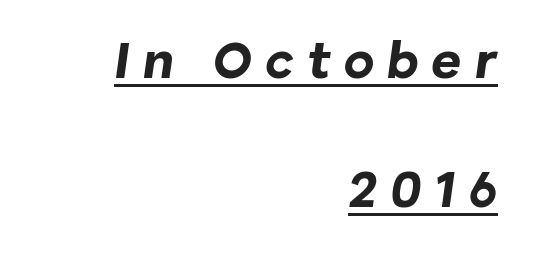
Q: Is the text bold? A: Yes.
Q: Is the text italic (slanted)? A: Yes, it leans right by about 8 degrees.
Q: Is the text underlined? A: Yes.
Q: How is the paragraph aligned? A: Right-aligned.
Q: Is the spacing between letters normal or unusually wide? A: Unusually wide.
Q: Is the spacing between lines tight, normal or loose? A: Loose.
Q: Width (condensed, normal, or wide)? A: Normal.
Q: Stroke contrast? A: Low.
Q: x-height? A: Medium.
Q: Monospaced? A: No.
